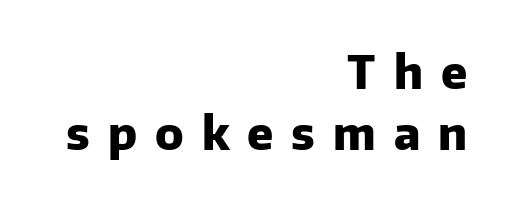
The strip under each line holds only bare page. Font category for this specimen: sans-serif. The paragraph has a hard right edge and a soft left edge. The block of text has a typical density, with ordinary space between rows. A roman cut, with each character standing at attention.
